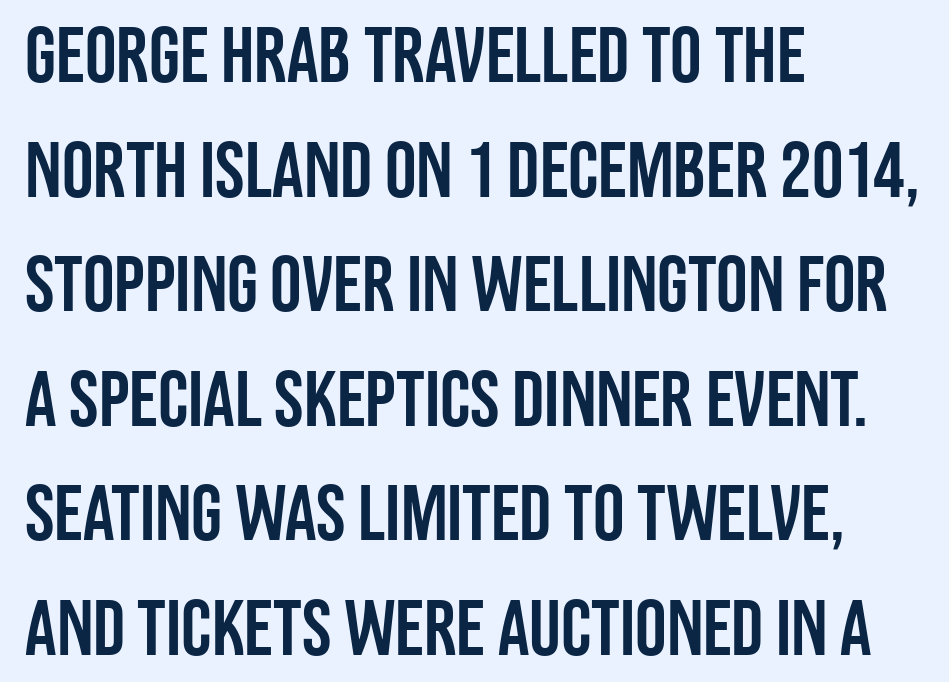
Is the letter spacing exaggerated? No — it looks like the ordinary default. The space beneath each line is pristine and unruled. Teacher's note: observe the even left margin — that is flush-left alignment. Leading: standard. Ascenders rise straight up at ninety degrees. Regarding serifs, this sample does without them.
